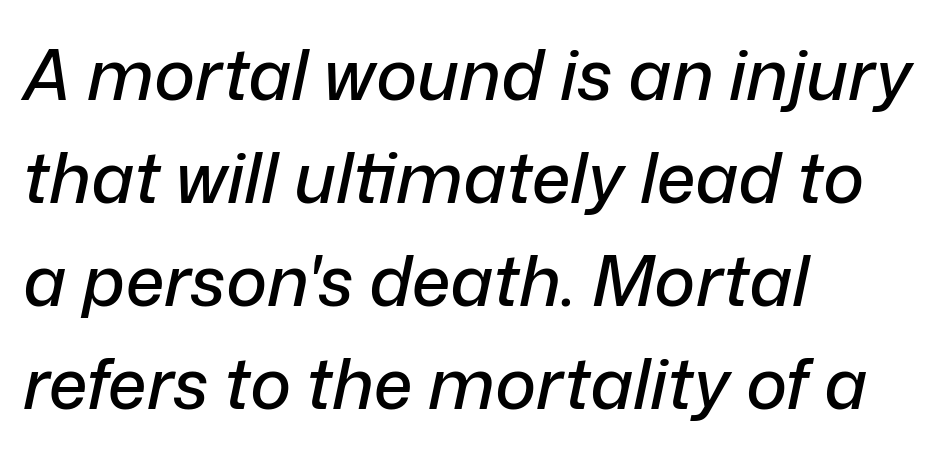
{"italic": "yes", "lean": "right", "slant_degrees": 12, "width": "normal", "stroke_contrast": "low", "x_height": "medium", "monospaced": "no", "underline": "no", "align": "left", "line_spacing": "normal", "line_spacing_ratio": 1.47, "letter_spacing": "normal", "letter_spacing_em": 0.0, "glyph_px": 70}
